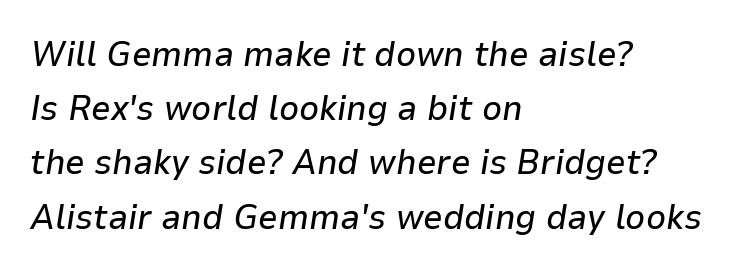
Q: Is the text italic (slanted)? A: Yes, it leans right by about 9 degrees.
Q: Is the text underlined? A: No.
Q: How is the paragraph aligned? A: Left-aligned.
Q: Is the spacing between letters normal or unusually wide? A: Normal.
Q: Is the spacing between lines tight, normal or loose? A: Normal.
Q: Width (condensed, normal, or wide)? A: Normal.
Q: Stroke contrast? A: Low.
Q: x-height? A: Medium.
Q: Monospaced? A: No.
